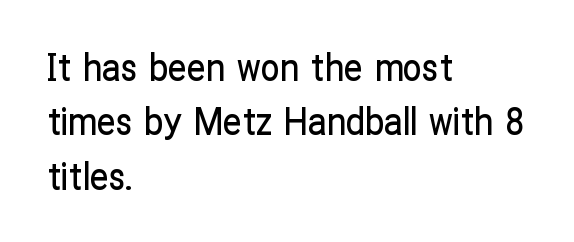
The image shows 38 px condensed sans-serif type, upright; set left-aligned, normal line spacing (1.43x), normal letter spacing, not underlined; low stroke contrast and a medium x-height.
